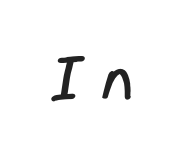
What kind of face is this? One without serifs — a sans. In terms of letterspacing, this is a distinctly airy, spread setting. Plain, unruled lines of type.
